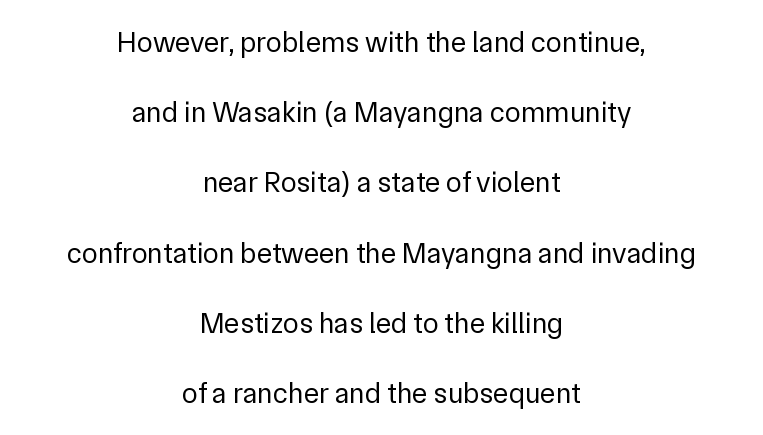
The image shows 29 px regular-weight sans-serif type, upright; set centered, loose line spacing (2.42x), normal letter spacing, not underlined; low stroke contrast and a medium x-height.
